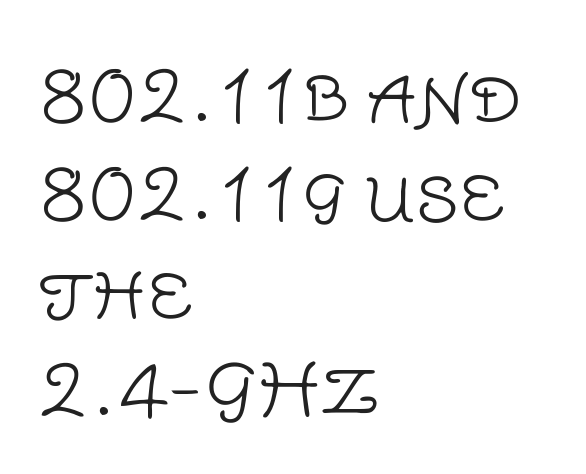
Here the glyphs are tracked normally, forming tight word shapes. Classification — sans serif. Caption: face not bold, strokes unweighted. The glyphs are unaccompanied by any horizontal stroke below them.
